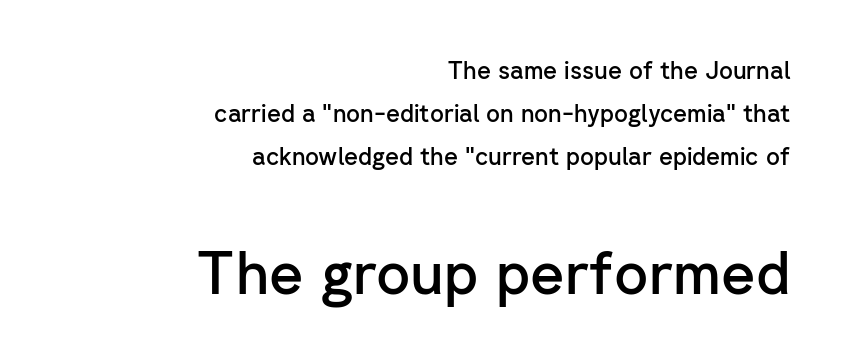
A roman cut, with each character standing at attention. The lines are quadded right. Check the space under the baseline: it is left empty. Reading top to bottom, the characters get bigger at the block break. Think of a printed novel: that variable character pitch is what you see here. What kind of face is this? One without serifs — a sans.
